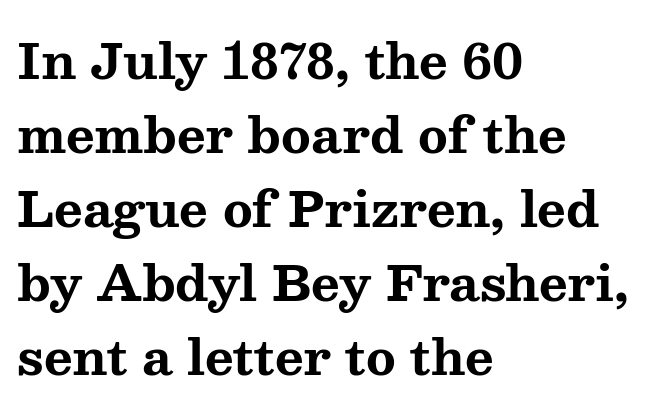
Q: Is the text bold? A: Yes.
Q: Is the text italic (slanted)? A: No, it is upright.
Q: Is the typeface a serif or a sans-serif typeface? A: Serif.
Q: Is the text underlined? A: No.
Q: How is the paragraph aligned? A: Left-aligned.
Q: Is the spacing between letters normal or unusually wide? A: Normal.
Q: Is the spacing between lines tight, normal or loose? A: Normal.
Q: Width (condensed, normal, or wide)? A: Wide.
Q: Stroke contrast? A: Medium.
Q: x-height? A: Medium.
Q: Monospaced? A: No.
